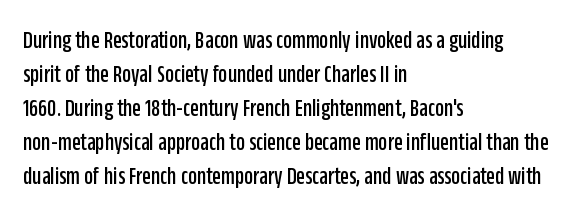
The image shows 25 px text type, upright; set left-aligned, normal line spacing (1.36x), normal letter spacing, not underlined.
